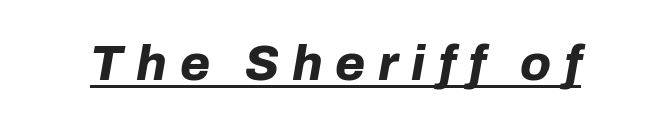
Q: Is the text bold? A: Yes.
Q: Is the text italic (slanted)? A: Yes, it leans right by about 10 degrees.
Q: Is the text underlined? A: Yes.
Q: Is the spacing between letters normal or unusually wide? A: Unusually wide.
Q: Width (condensed, normal, or wide)? A: Normal.
Q: Stroke contrast? A: Low.
Q: x-height? A: Medium.
Q: Monospaced? A: No.
